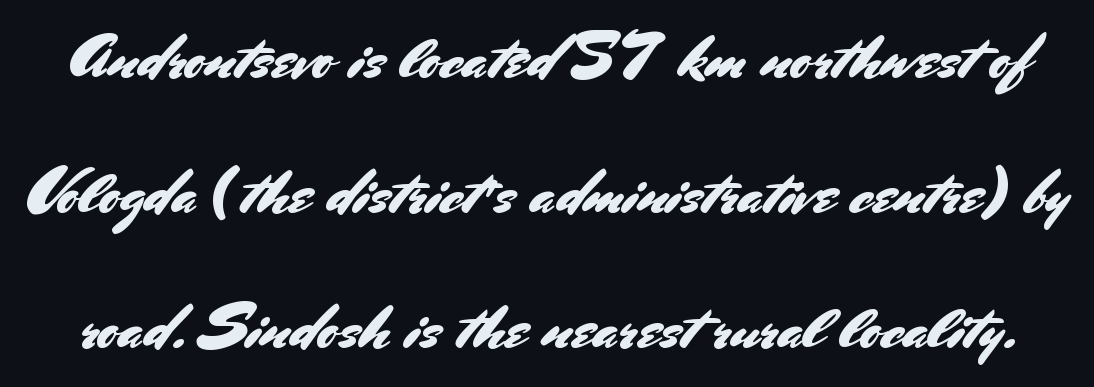
{"serif": "no", "width": "normal", "stroke_contrast": "medium", "x_height": "small", "monospaced": "no", "underline": "no", "line_spacing": "loose", "line_spacing_ratio": 2.14, "letter_spacing": "normal", "letter_spacing_em": 0.0, "glyph_px": 63}
